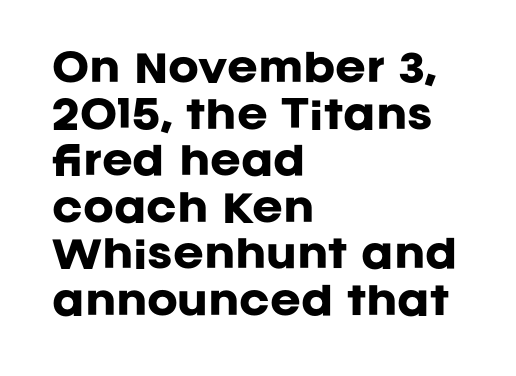
Q: Is the text bold? A: Yes.
Q: Is the text italic (slanted)? A: No, it is upright.
Q: Is the typeface a serif or a sans-serif typeface? A: Sans-serif.
Q: Is the text underlined? A: No.
Q: How is the paragraph aligned? A: Left-aligned.
Q: Is the spacing between letters normal or unusually wide? A: Normal.
Q: Is the spacing between lines tight, normal or loose? A: Normal.
Q: Width (condensed, normal, or wide)? A: Normal.
Q: Stroke contrast? A: Low.
Q: x-height? A: Large.
Q: Monospaced? A: No.
